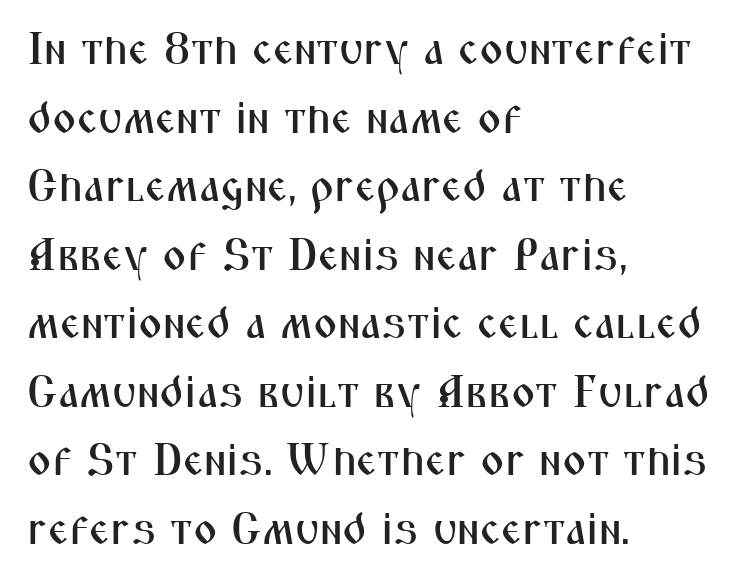
The image shows 46 px condensed sans-serif type, upright; set left-aligned, normal line spacing (1.49x), normal letter spacing, not underlined; medium stroke contrast and a medium x-height.
